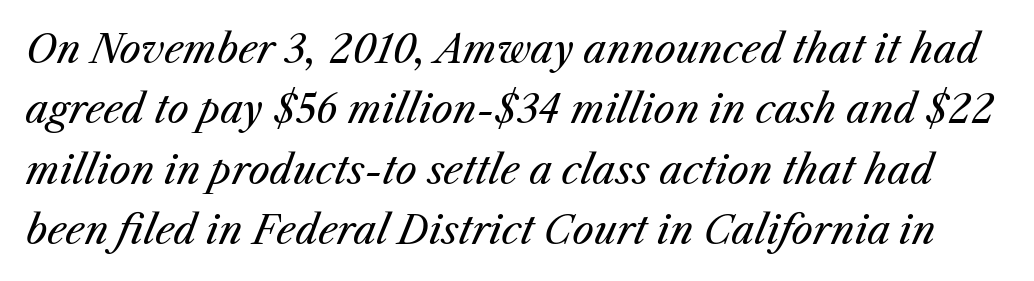
Q: Is the text bold? A: No.
Q: Is the text italic (slanted)? A: Yes, it leans right by about 25 degrees.
Q: Is the text underlined? A: No.
Q: Is the spacing between letters normal or unusually wide? A: Normal.
Q: Is the spacing between lines tight, normal or loose? A: Normal.
Q: Width (condensed, normal, or wide)? A: Normal.
Q: Stroke contrast? A: Medium.
Q: x-height? A: Medium.
Q: Monospaced? A: No.
